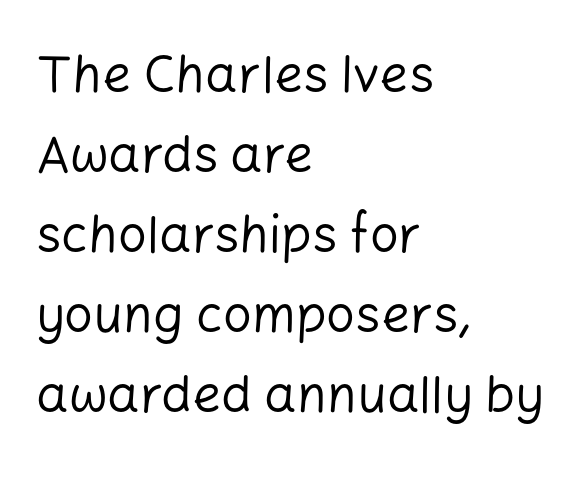
Q: Is the text bold? A: No.
Q: Is the text italic (slanted)? A: No, it is upright.
Q: Is the typeface a serif or a sans-serif typeface? A: Sans-serif.
Q: Is the text underlined? A: No.
Q: How is the paragraph aligned? A: Left-aligned.
Q: Is the spacing between letters normal or unusually wide? A: Normal.
Q: Is the spacing between lines tight, normal or loose? A: Normal.
Q: Width (condensed, normal, or wide)? A: Normal.
Q: Stroke contrast? A: Low.
Q: x-height? A: Medium.
Q: Monospaced? A: No.
